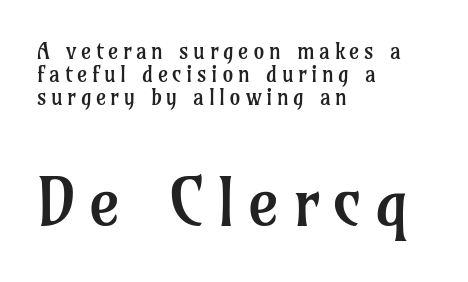
Q: Is the text bold? A: No.
Q: Is the text italic (slanted)? A: No, it is upright.
Q: Is the typeface a serif or a sans-serif typeface? A: Serif.
Q: Is the text underlined? A: No.
Q: How is the paragraph aligned? A: Left-aligned.
Q: Is the spacing between letters normal or unusually wide? A: Unusually wide.
Q: Is the spacing between lines tight, normal or loose? A: Tight.
Q: Which block of text is set in a larger size, the first (top) or the second (bottom)? A: The second (bottom) one.
Q: Width (condensed, normal, or wide)? A: Normal.
Q: Stroke contrast? A: Low.
Q: x-height? A: Medium.
Q: Monospaced? A: No.
